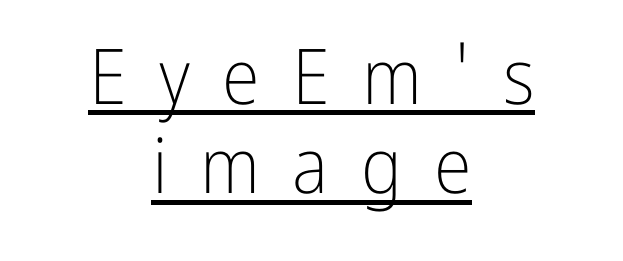
The tracking reads as deliberately expanded to a designer's eye. The string is rendered with underlining switched on. To sum up the face: it is a sans, with no serifs. Does the lettering tilt? It doesn't — this is upright.
